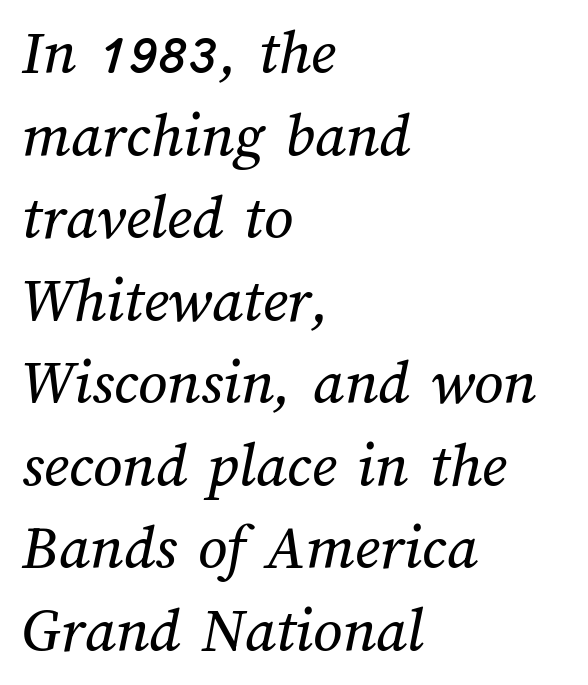
Each row of text sits above clean, open space. Short and long lines alike share a common starting point at left. If you measured baseline to baseline, you'd find a middling distance. There is no visible air inserted between adjacent glyphs. Spacing verdict: proportional, widths tailored to each character.
